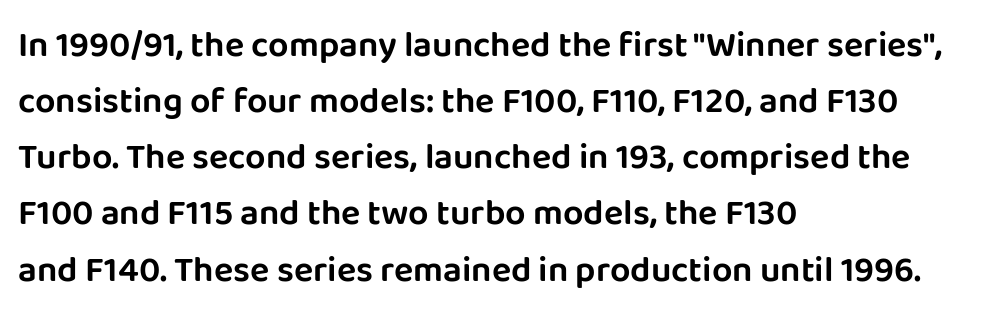
Tracking value appears to be zero — textbook default spacing. Line spacing here is normal. Left-aligned paragraph, ragged on the right. The specimen reads as upright at a glance.
